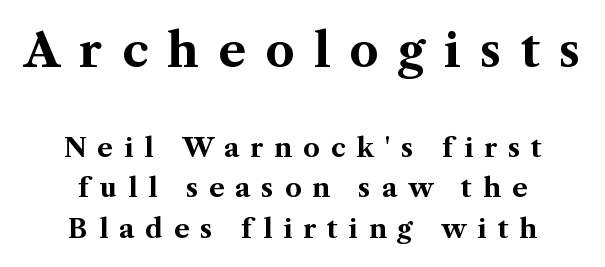
Q: Is the text bold? A: Yes.
Q: Is the text italic (slanted)? A: No, it is upright.
Q: Is the typeface a serif or a sans-serif typeface? A: Serif.
Q: Is the text underlined? A: No.
Q: How is the paragraph aligned? A: Centered.
Q: Is the spacing between letters normal or unusually wide? A: Unusually wide.
Q: Is the spacing between lines tight, normal or loose? A: Normal.
Q: Which block of text is set in a larger size, the first (top) or the second (bottom)? A: The first (top) one.
Q: Width (condensed, normal, or wide)? A: Normal.
Q: Stroke contrast? A: Medium.
Q: x-height? A: Medium.
Q: Monospaced? A: No.
